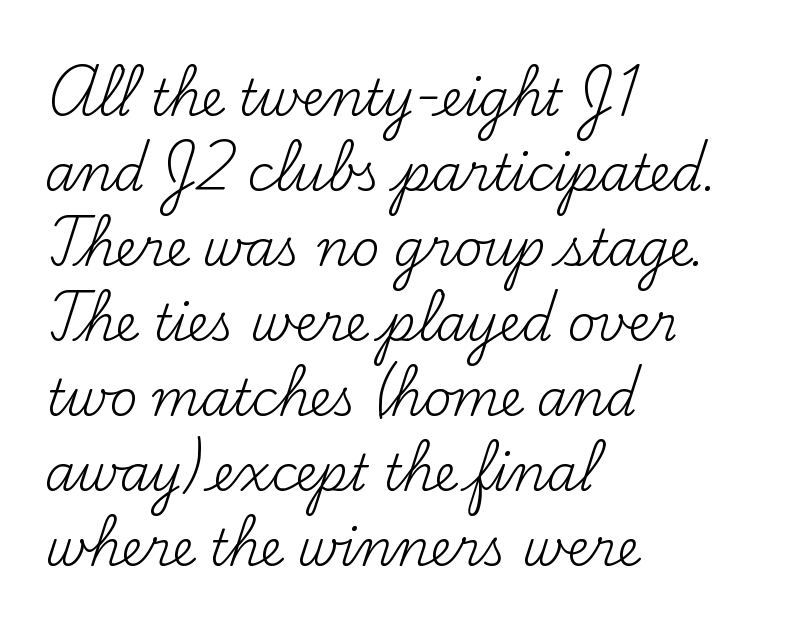
The leading is moderate, giving the passage an even texture. Think of a printed novel: that variable character pitch is what you see here. These lines keep a tight, regular rhythm from letter to letter. Line starts are locked; line ends wander.
